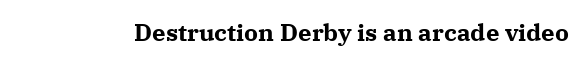
The image shows 24 px bold type, upright; set normal letter spacing, not underlined.
